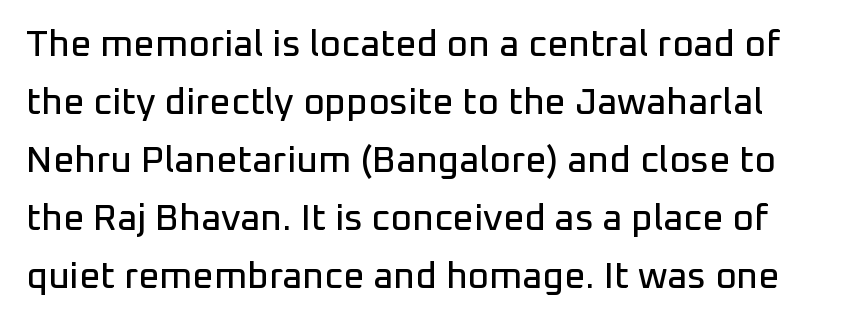
Short note: letters normally spaced. Serifs: no, the terminals of the letterforms are clean. Spacing verdict: proportional, widths tailored to each character. Upright lettering throughout. In terms of leading, this rendering sits right in the middle. The area under the type is left untouched.
